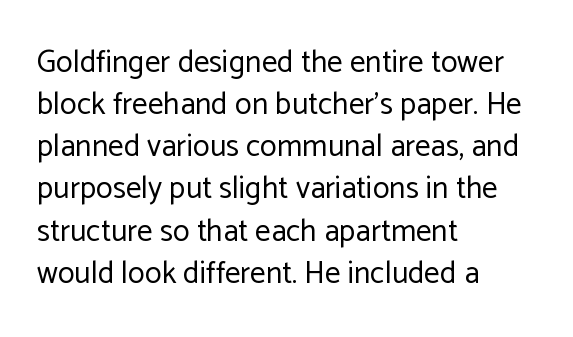
The image shows 31 px regular-weight sans-serif type, upright; set left-aligned, normal line spacing (1.36x), normal letter spacing, not underlined; low stroke contrast and a medium x-height.
